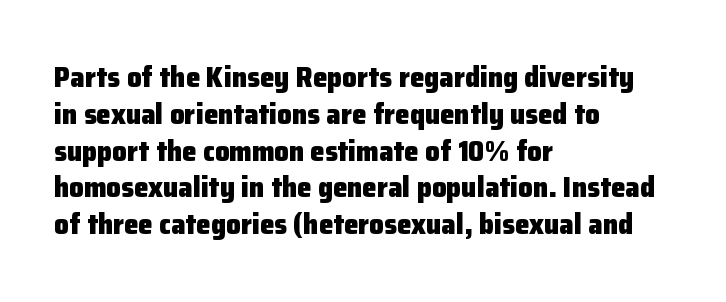
All the whitespace from short lines collects on the right. Think of a printed novel: that variable character pitch is what you see here. A normal amount of white space separates one row of letters from the next. What stands out about the letter spacing? Nothing — it is the standard amount. A full-strength bold gives these letters their thick strokes.
